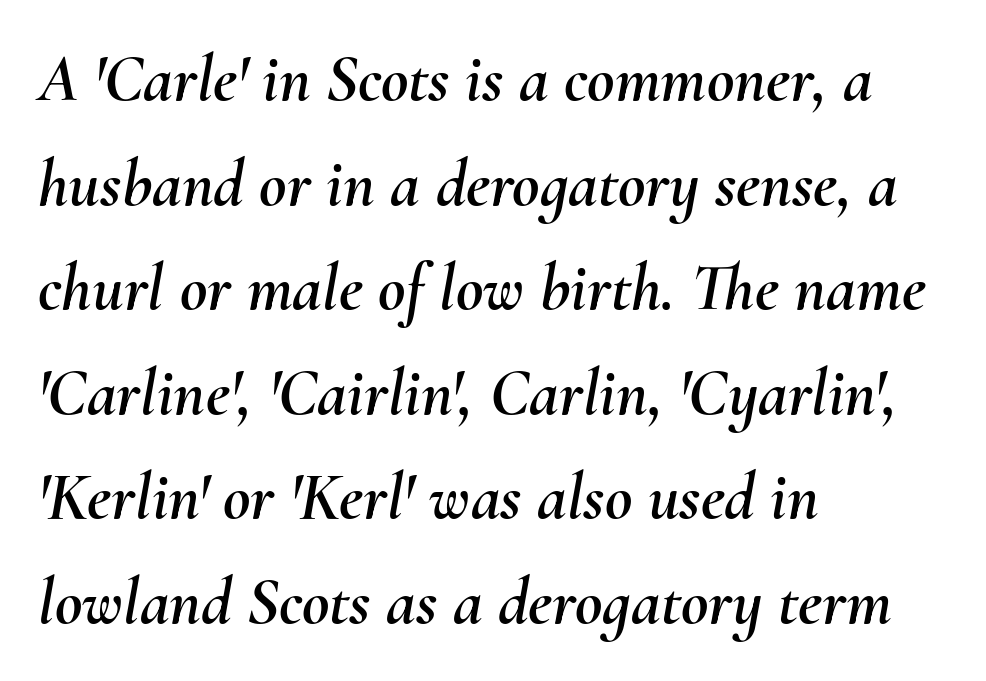
{"italic": "yes", "lean": "right", "slant_degrees": 10, "width": "normal", "stroke_contrast": "medium", "x_height": "small", "monospaced": "no", "underline": "no", "align": "left", "line_spacing": "normal", "line_spacing_ratio": 1.56, "letter_spacing": "normal", "letter_spacing_em": 0.0, "glyph_px": 67}
